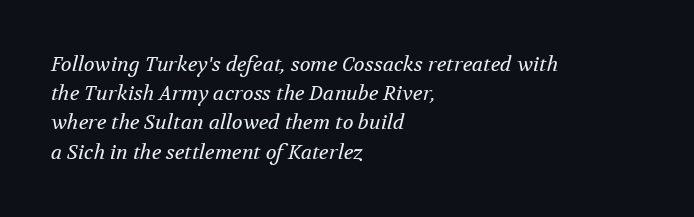
{"italic": "yes", "lean": "right", "slant_degrees": 12, "bold": "no", "underline": "no", "align": "left", "line_spacing": "normal", "line_spacing_ratio": 1.46, "letter_spacing": "normal", "letter_spacing_em": 0.0, "glyph_px": 20}
